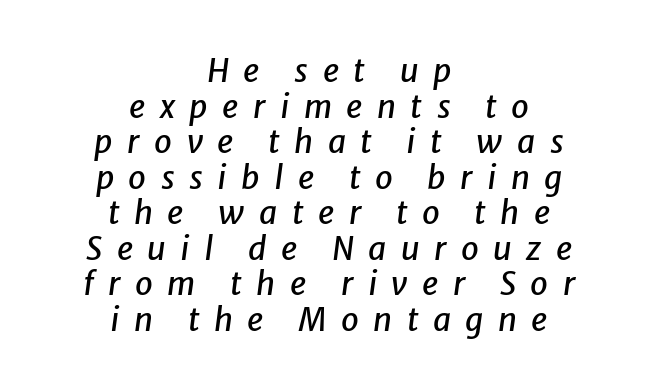
{"italic": "yes", "lean": "right", "slant_degrees": 8, "width": "normal", "stroke_contrast": "low", "x_height": "medium", "monospaced": "no", "underline": "no", "align": "center", "line_spacing": "tight", "line_spacing_ratio": 1.11, "letter_spacing": "wide", "letter_spacing_em": 0.45, "glyph_px": 32}
